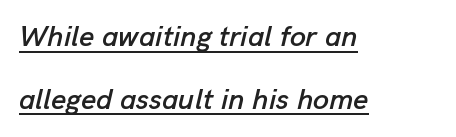
The image shows 29 px text type, italic (leaning right); set left-aligned, loose line spacing (2.16x), normal letter spacing, underlined; low stroke contrast and a medium x-height.
